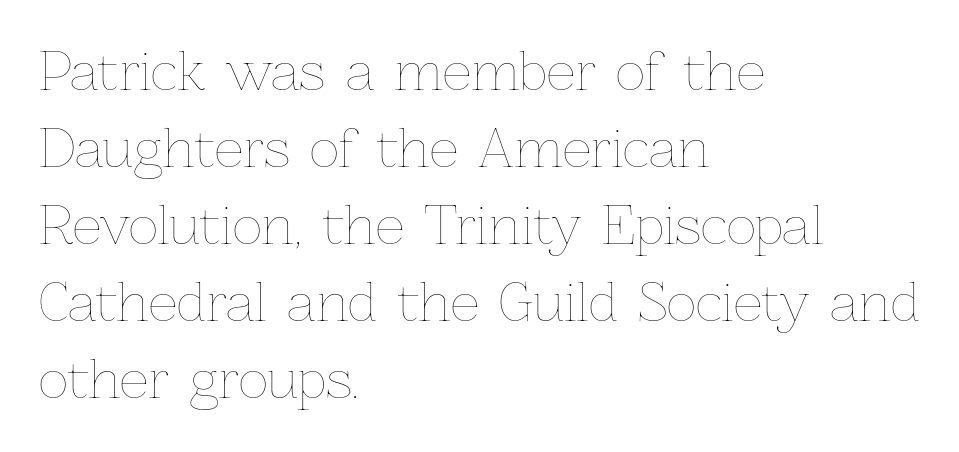
{"italic": "no", "bold": "no", "weight": "thin", "width": "normal", "stroke_contrast": "low", "x_height": "medium", "monospaced": "no", "underline": "no", "align": "left", "line_spacing": "normal", "line_spacing_ratio": 1.51, "letter_spacing": "normal", "letter_spacing_em": 0.0, "glyph_px": 51}
